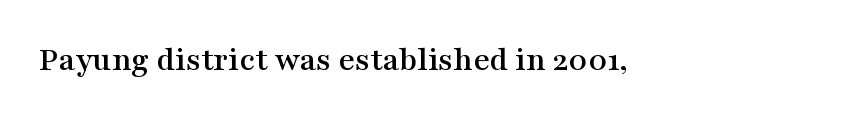
The image shows 35 px wide serif type, upright; set left-aligned, normal letter spacing, not underlined; medium stroke contrast and a medium x-height.
